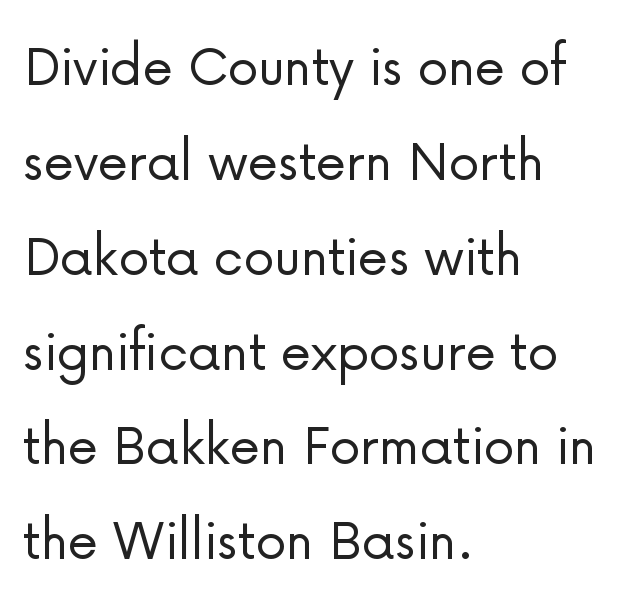
Q: Is the text bold? A: No.
Q: Is the text italic (slanted)? A: No, it is upright.
Q: Is the typeface a serif or a sans-serif typeface? A: Sans-serif.
Q: Is the text underlined? A: No.
Q: How is the paragraph aligned? A: Left-aligned.
Q: Is the spacing between letters normal or unusually wide? A: Normal.
Q: Is the spacing between lines tight, normal or loose? A: Normal.
Q: Width (condensed, normal, or wide)? A: Normal.
Q: Stroke contrast? A: Low.
Q: x-height? A: Medium.
Q: Monospaced? A: No.
